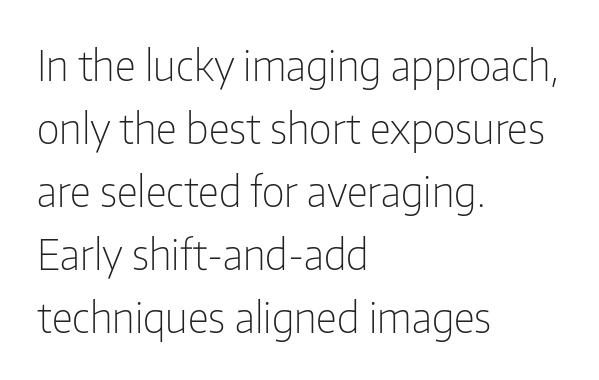
If you drew a line through each stem, it would be perfectly vertical. The line texture is even and compact thanks to regular tracking. Honestly, the row spacing looks completely unremarkable. Classification — sans serif.
